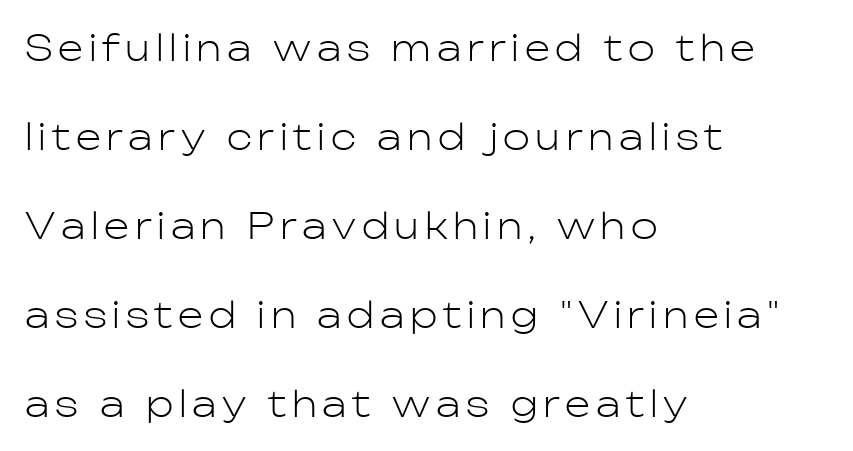
{"serif": "no", "italic": "no", "bold": "no", "weight": "light", "width": "normal", "stroke_contrast": "low", "x_height": "medium", "monospaced": "no", "underline": "no", "align": "left", "line_spacing": "loose", "line_spacing_ratio": 2.47, "glyph_px": 36}
